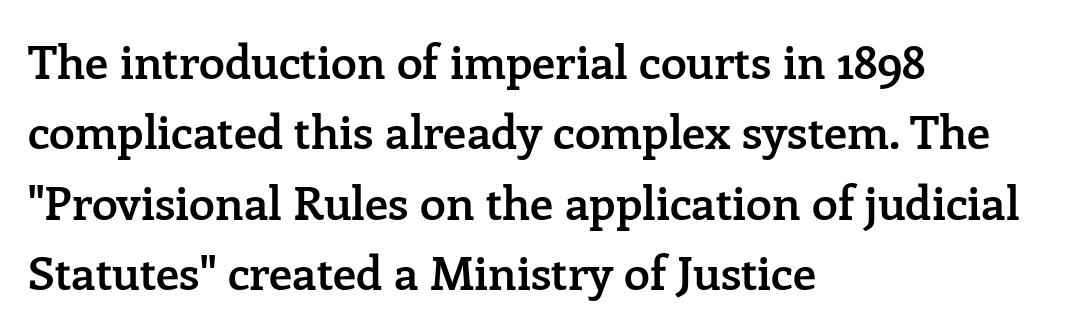
The image shows 47 px semibold serif type, upright; set left-aligned, normal line spacing (1.5x), normal letter spacing, not underlined; low stroke contrast and a medium x-height.
